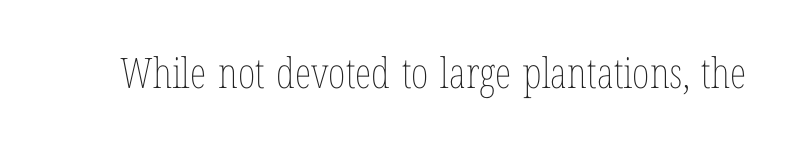
Is this a fixed-width face? No — the glyphs have proportional, varying widths. Observe the ordinary spacing: letters are neighbours, not strangers. Quick note: not italic, upright. Summary of weight: not heavy and not bold.
